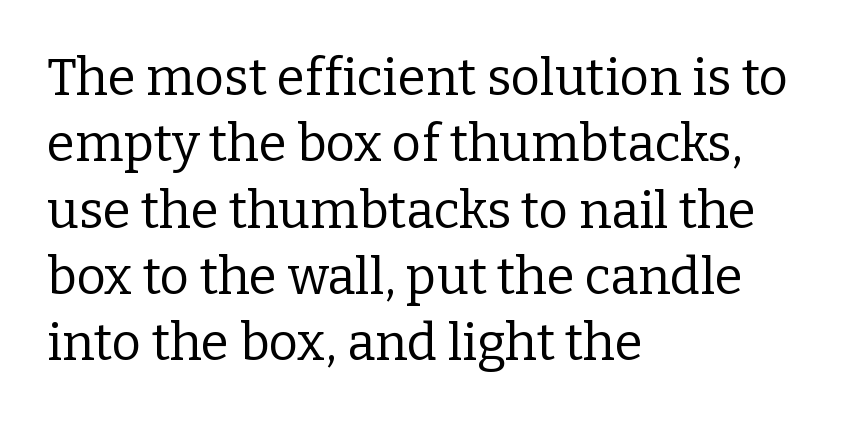
Q: Is the text bold? A: No.
Q: Is the text italic (slanted)? A: No, it is upright.
Q: Is the typeface a serif or a sans-serif typeface? A: Serif.
Q: Is the text underlined? A: No.
Q: How is the paragraph aligned? A: Left-aligned.
Q: Is the spacing between letters normal or unusually wide? A: Normal.
Q: Is the spacing between lines tight, normal or loose? A: Normal.
Q: Width (condensed, normal, or wide)? A: Normal.
Q: Stroke contrast? A: Low.
Q: x-height? A: Medium.
Q: Monospaced? A: No.
